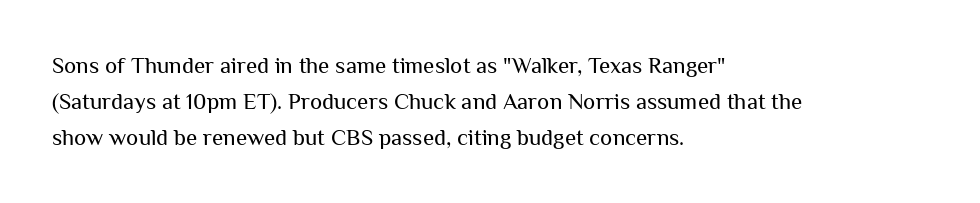
The image shows 23 px text type, upright; set left-aligned, normal line spacing (1.56x), normal letter spacing, not underlined.
